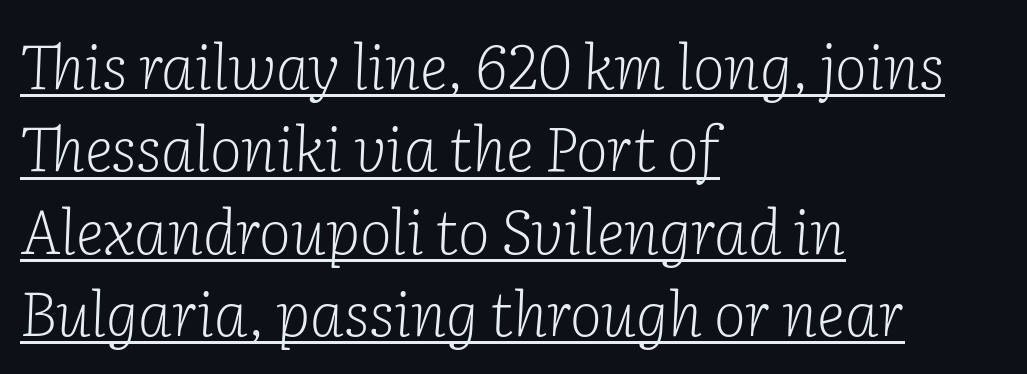
The specimen reads as italic at a glance. There is no visible air inserted between adjacent glyphs. Classification — serif. The passage shown stacks its lines at a standard gap.
